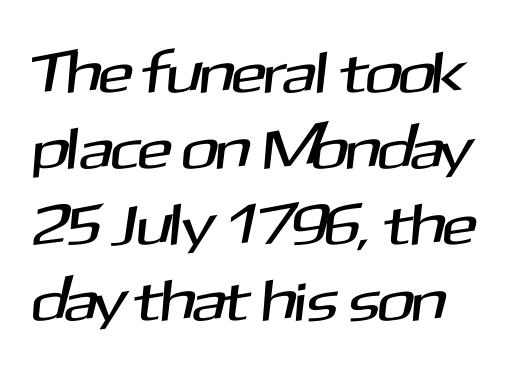
{"serif": "no", "width": "normal", "stroke_contrast": "medium", "x_height": "medium", "monospaced": "no", "underline": "no", "line_spacing": "normal", "line_spacing_ratio": 1.31, "letter_spacing": "normal", "letter_spacing_em": 0.0, "glyph_px": 58}
